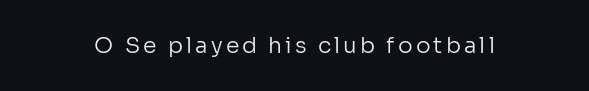
{"italic": "no", "bold": "no", "underline": "no", "glyph_px": 22}
